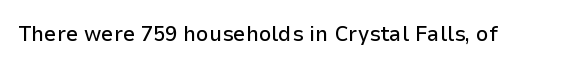
{"italic": "no", "underline": "no", "letter_spacing": "normal", "letter_spacing_em": 0.0, "glyph_px": 22}
